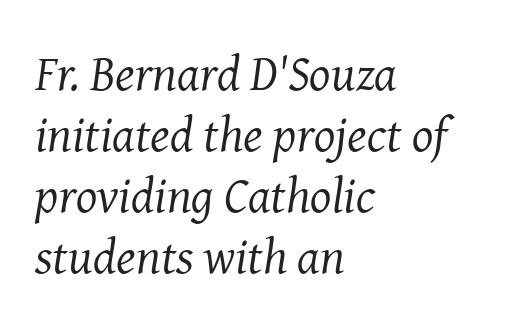
Q: Is the text bold? A: No.
Q: Is the text italic (slanted)? A: Yes, it leans right by about 8 degrees.
Q: Is the typeface a serif or a sans-serif typeface? A: Serif.
Q: Is the text underlined? A: No.
Q: How is the paragraph aligned? A: Left-aligned.
Q: Is the spacing between letters normal or unusually wide? A: Normal.
Q: Width (condensed, normal, or wide)? A: Normal.
Q: Stroke contrast? A: Medium.
Q: x-height? A: Medium.
Q: Monospaced? A: No.
